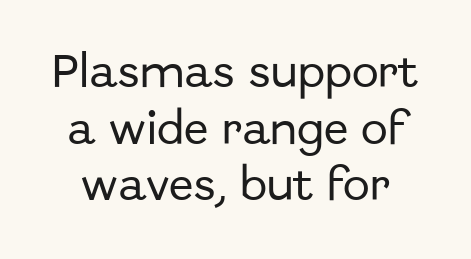
Q: Is the text italic (slanted)? A: No, it is upright.
Q: Is the typeface a serif or a sans-serif typeface? A: Sans-serif.
Q: Is the text underlined? A: No.
Q: Is the spacing between letters normal or unusually wide? A: Normal.
Q: Is the spacing between lines tight, normal or loose? A: Normal.
Q: Width (condensed, normal, or wide)? A: Normal.
Q: Stroke contrast? A: Low.
Q: x-height? A: Medium.
Q: Monospaced? A: No.
